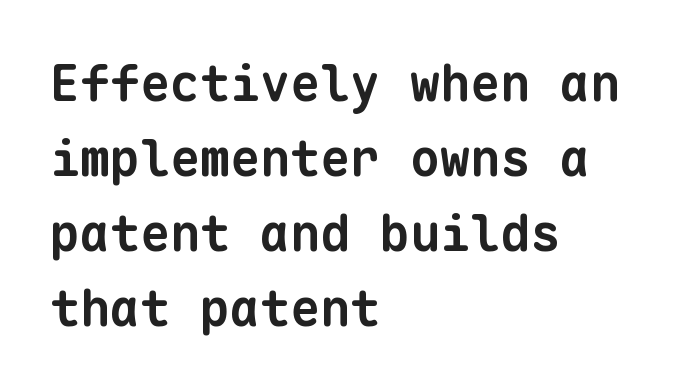
Is there much room between lines? A standard amount, neither cramped nor airy. I'd call this a sans setting — the letters go barefoot. A classic flush-left, rag-right setting is used for this passage. Letter spacing: default. The letters are bold, with thick, heavy strokes.
